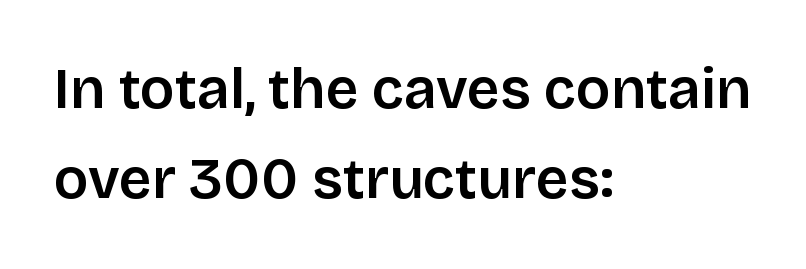
{"serif": "no", "italic": "no", "bold": "semi", "weight": "semibold", "width": "normal", "stroke_contrast": "low", "x_height": "large", "monospaced": "no", "underline": "no", "align": "left", "line_spacing": "normal", "line_spacing_ratio": 1.58, "letter_spacing": "normal", "letter_spacing_em": 0.0, "glyph_px": 57}
